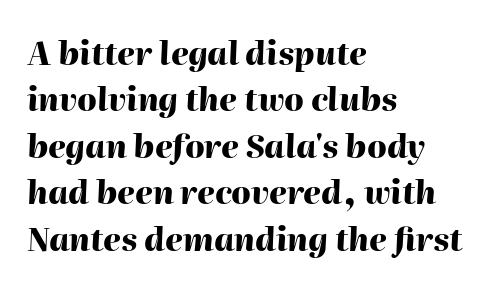
{"italic": "yes", "lean": "right", "slant_degrees": 2, "bold": "yes", "weight": "heavy", "width": "normal", "stroke_contrast": "high", "x_height": "medium", "monospaced": "no", "underline": "no", "align": "left", "line_spacing": "normal", "line_spacing_ratio": 1.45, "letter_spacing": "normal", "letter_spacing_em": 0.0, "glyph_px": 32}
